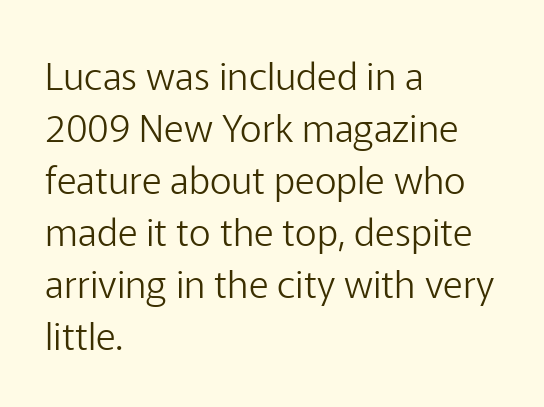
Examine the stroke ends and you'll find no serifs. Short note: letters normally spaced. Looks like regular typesetting: each glyph gets only the width it needs. Is the stroke heavy? The answer is a plain regular-or-lighter. Casual observation: everything's shoved over to the left.
